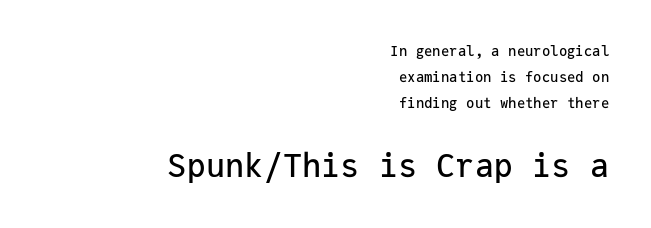
Is there any slant? The stems are plumb. This rendering features lettering with no underline. Monospaced: the letters line up in strict vertical columns. Between one letter and the next there's only the usual sliver of space.
